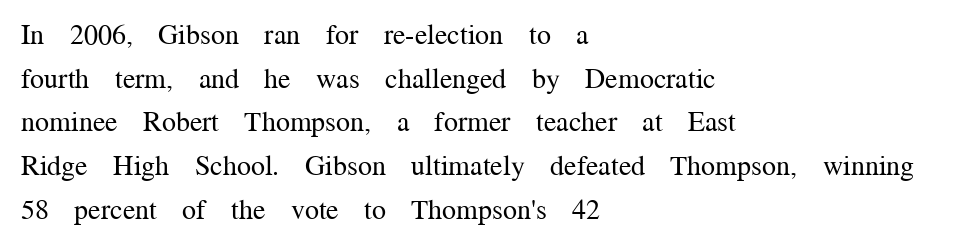
Unbolded letterforms with no extra heft. Bare-footed words on every line. The letters advance in unequal steps, a hallmark of proportional type. The letterforms sit shoulder to shoulder at normal distance. In CSS terms this would be text-align: left.
